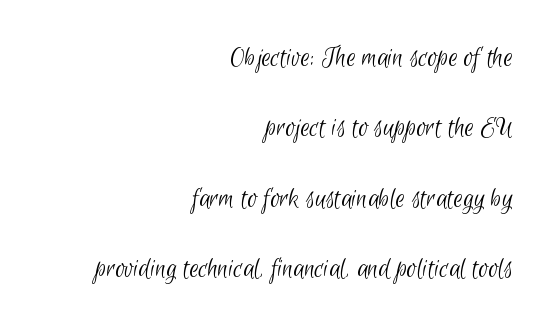
Q: Is the text bold? A: No.
Q: Is the typeface a serif or a sans-serif typeface? A: Sans-serif.
Q: Is the text underlined? A: No.
Q: How is the paragraph aligned? A: Right-aligned.
Q: Is the spacing between letters normal or unusually wide? A: Normal.
Q: Is the spacing between lines tight, normal or loose? A: Loose.
Q: Width (condensed, normal, or wide)? A: Condensed.
Q: Stroke contrast? A: Low.
Q: x-height? A: Small.
Q: Monospaced? A: No.
